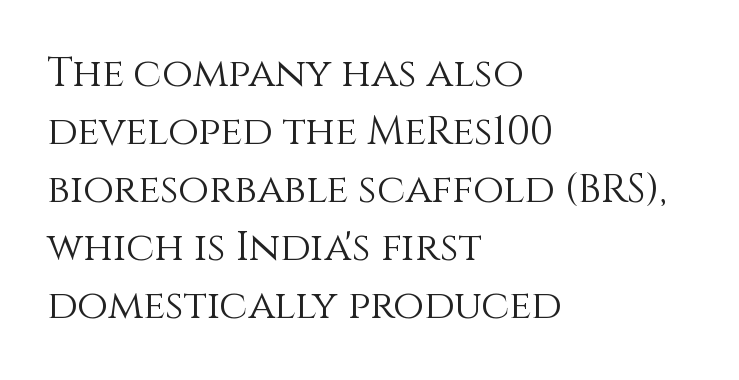
The image shows 40 px light type, upright; set left-aligned, normal line spacing (1.45x), normal letter spacing, not underlined; a large x-height.
